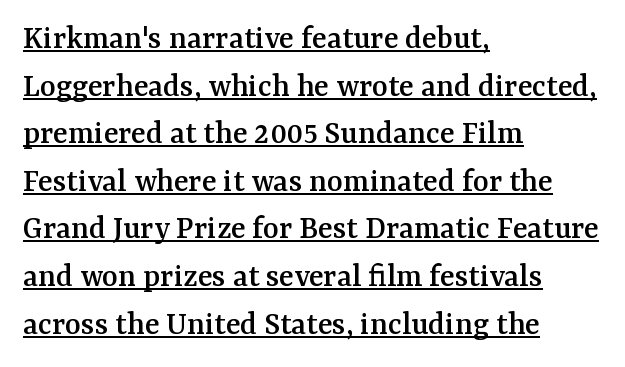
Q: Is the text italic (slanted)? A: No, it is upright.
Q: Is the typeface a serif or a sans-serif typeface? A: Serif.
Q: Is the text underlined? A: Yes.
Q: How is the paragraph aligned? A: Left-aligned.
Q: Is the spacing between letters normal or unusually wide? A: Normal.
Q: Is the spacing between lines tight, normal or loose? A: Normal.
Q: Width (condensed, normal, or wide)? A: Normal.
Q: Stroke contrast? A: Medium.
Q: x-height? A: Medium.
Q: Monospaced? A: No.
